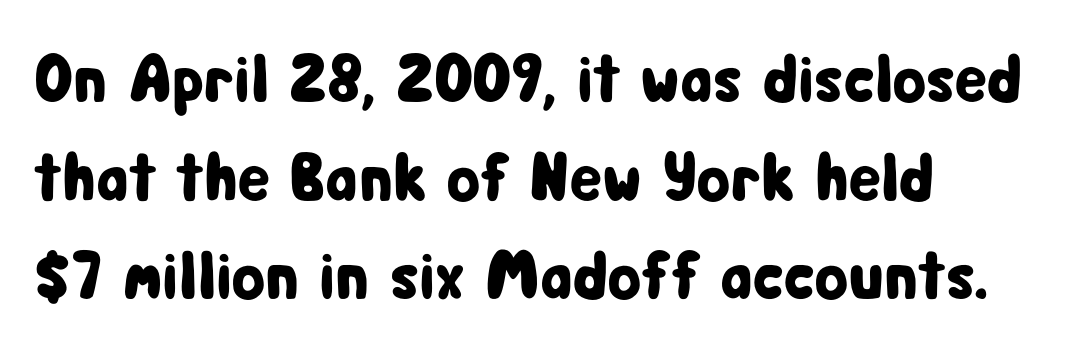
The image shows 68 px condensed sans-serif type, upright; set left-aligned, normal line spacing (1.45x), normal letter spacing, not underlined; low stroke contrast and a medium x-height.
